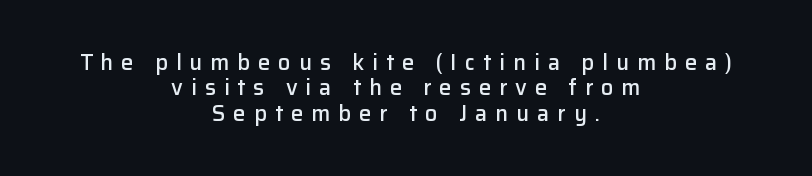
The image shows 22 px text type, upright; set centered, tight line spacing (1.15x), unusually wide letter spacing (+0.36 em), not underlined.
